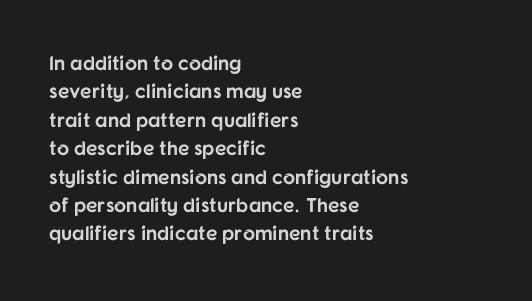
The image shows 20 px bold type, upright; set left-aligned, normal line spacing (1.42x), normal letter spacing, not underlined.
